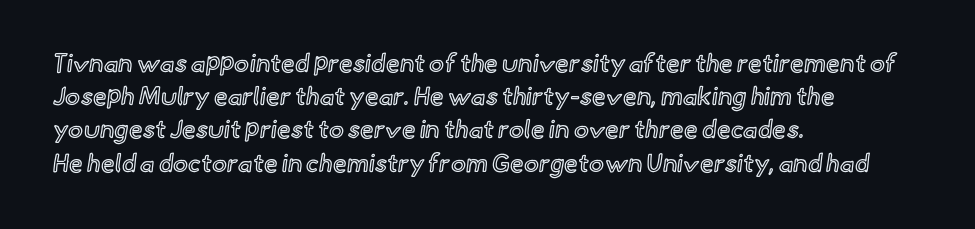
The image shows 25 px text type; set left-aligned, normal line spacing (1.33x), normal letter spacing, not underlined.
